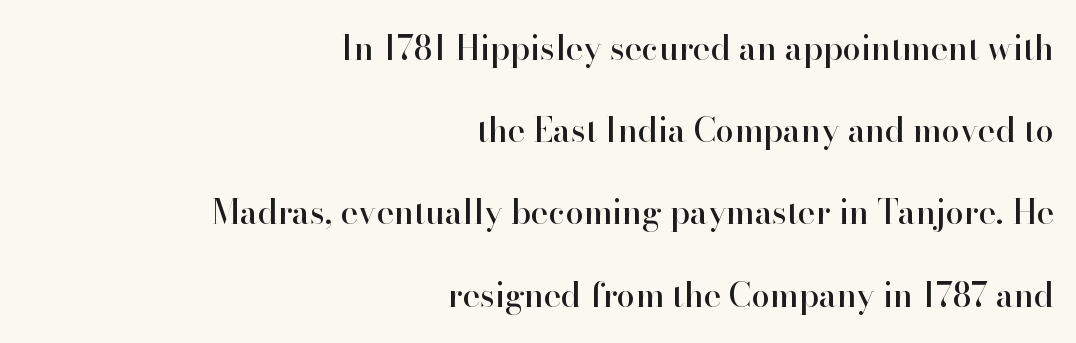
The image shows 33 px serif type, upright; set right-aligned, loose line spacing (2.49x), normal letter spacing, not underlined; high stroke contrast and a small x-height.
